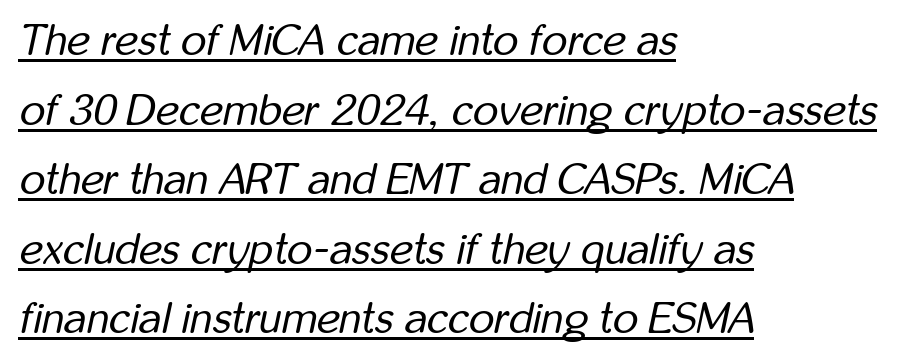
The image shows 44 px regular-weight, condensed type, italic (leaning right); set left-aligned, normal line spacing (1.58x), normal letter spacing, underlined; low stroke contrast and a medium x-height.
